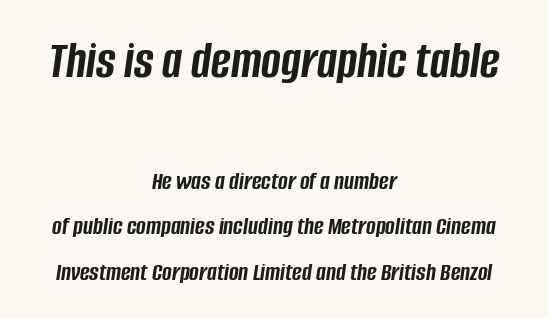
Rule under the text: the space is simply empty. Each word holds together tightly as a unit, with standard inter-letter gaps. Line starts and ends both wander, symmetrically. The face used here is proportionally spaced, like ordinary book or web type. I'd describe the lettering as bold — thick and assertive. The earlier block is typeset at a bigger size than the later block.
